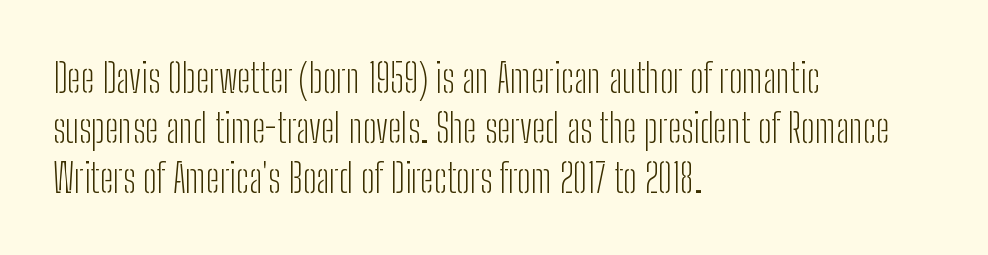
{"serif": "no", "italic": "no", "bold": "no", "weight": "light", "width": "condensed", "stroke_contrast": "low", "x_height": "medium", "monospaced": "no", "underline": "no", "align": "left", "line_spacing": "normal", "line_spacing_ratio": 1.25, "letter_spacing": "normal", "letter_spacing_em": 0.0, "glyph_px": 40}
